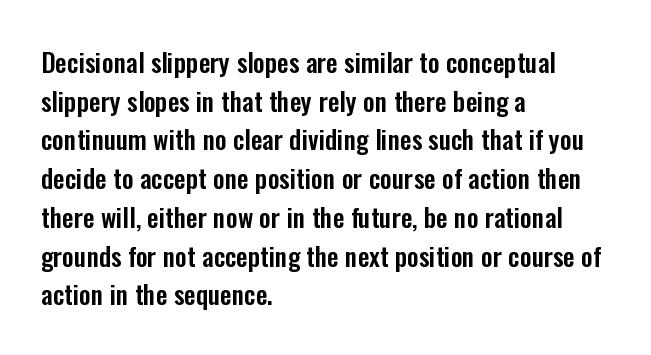
Q: Is the text italic (slanted)? A: No, it is upright.
Q: Is the text underlined? A: No.
Q: How is the paragraph aligned? A: Left-aligned.
Q: Is the spacing between letters normal or unusually wide? A: Normal.
Q: Is the spacing between lines tight, normal or loose? A: Normal.
